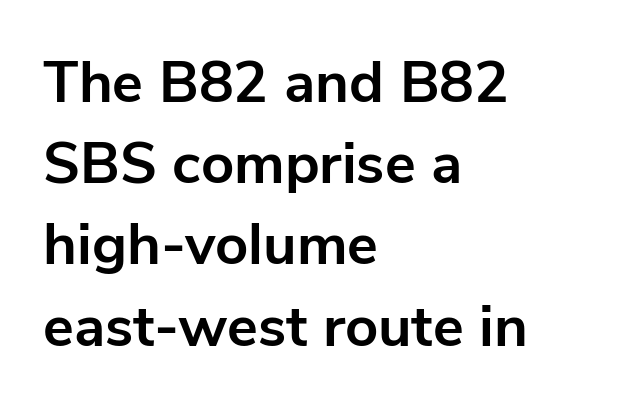
{"serif": "no", "italic": "no", "bold": "yes", "weight": "bold", "width": "normal", "stroke_contrast": "low", "x_height": "medium", "monospaced": "no", "underline": "no", "align": "left", "line_spacing": "normal", "line_spacing_ratio": 1.4, "letter_spacing": "normal", "letter_spacing_em": 0.0, "glyph_px": 58}
